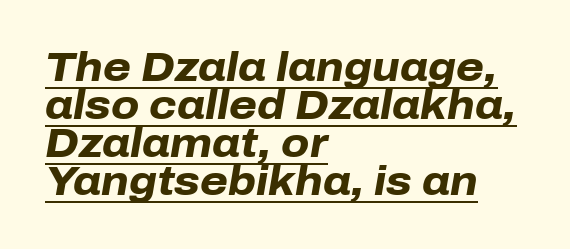
Q: Is the text bold? A: Yes.
Q: Is the text italic (slanted)? A: Yes, it leans right by about 10 degrees.
Q: Is the text underlined? A: Yes.
Q: How is the paragraph aligned? A: Left-aligned.
Q: Is the spacing between letters normal or unusually wide? A: Normal.
Q: Is the spacing between lines tight, normal or loose? A: Tight.
Q: Width (condensed, normal, or wide)? A: Normal.
Q: Stroke contrast? A: Low.
Q: x-height? A: Medium.
Q: Monospaced? A: No.
